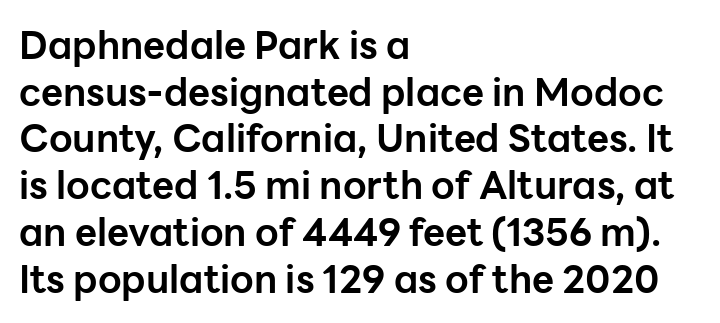
Q: Is the text bold? A: Yes.
Q: Is the text italic (slanted)? A: No, it is upright.
Q: Is the typeface a serif or a sans-serif typeface? A: Sans-serif.
Q: Is the text underlined? A: No.
Q: How is the paragraph aligned? A: Left-aligned.
Q: Is the spacing between letters normal or unusually wide? A: Normal.
Q: Width (condensed, normal, or wide)? A: Normal.
Q: Stroke contrast? A: Low.
Q: x-height? A: Medium.
Q: Monospaced? A: No.
